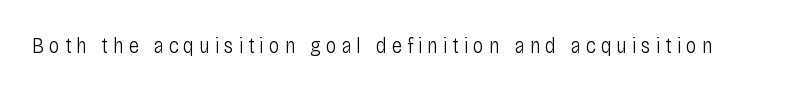
The image shows 22 px text type, upright; set unusually wide letter spacing (+0.22 em), not underlined.
